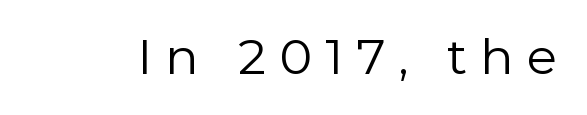
{"serif": "no", "italic": "no", "bold": "no", "weight": "light", "width": "normal", "x_height": "medium", "monospaced": "no", "underline": "no", "letter_spacing": "wide", "letter_spacing_em": 0.24, "glyph_px": 54}
